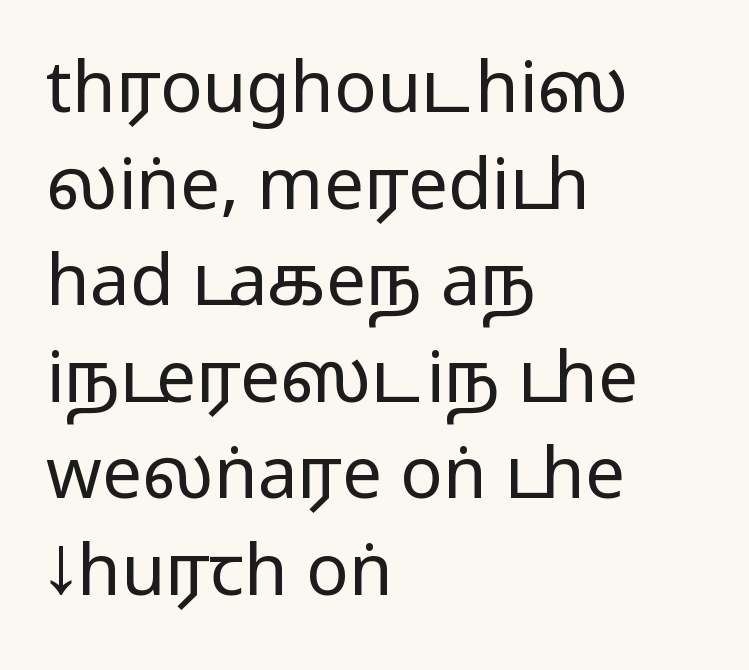
Q: Is the text bold? A: No.
Q: Is the text italic (slanted)? A: No, it is upright.
Q: Is the typeface a serif or a sans-serif typeface? A: Sans-serif.
Q: Is the text underlined? A: No.
Q: How is the paragraph aligned? A: Left-aligned.
Q: Is the spacing between letters normal or unusually wide? A: Normal.
Q: Is the spacing between lines tight, normal or loose? A: Normal.
Q: Width (condensed, normal, or wide)? A: Wide.
Q: Stroke contrast? A: Low.
Q: x-height? A: Medium.
Q: Monospaced? A: No.
